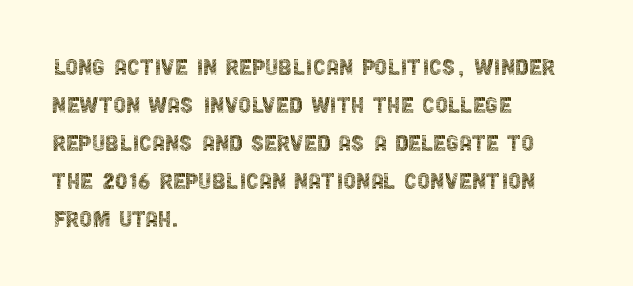
The face looks like a standard text weight, possibly lighter. Regarding leading, the lines here are spaced in the standard way. Serifs: no, the terminals of the letterforms are clean. Horizontal alignment here is leftward, the default for most running prose. Short note: letters normally spaced.
